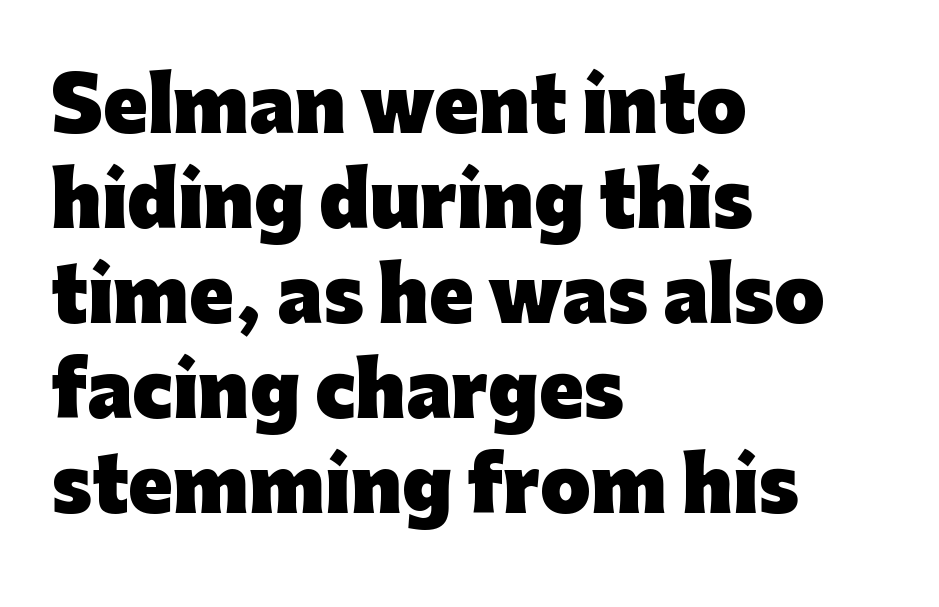
{"serif": "no", "italic": "no", "bold": "yes", "weight": "heavy", "width": "normal", "stroke_contrast": "low", "x_height": "medium", "monospaced": "no", "underline": "no", "align": "left", "line_spacing": "normal", "line_spacing_ratio": 1.3, "letter_spacing": "normal", "letter_spacing_em": 0.0, "glyph_px": 73}
